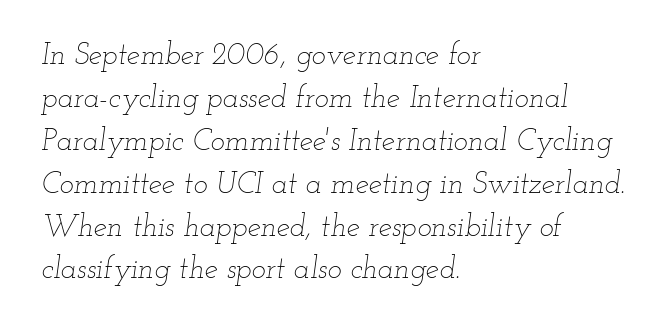
Emphasis-style slanted type is in use. Words appear dense and cohesive because spacing is normal. Do the characters align in a grid? No, the font is proportional. Caption: multi-line text, flush left, ragged right.
